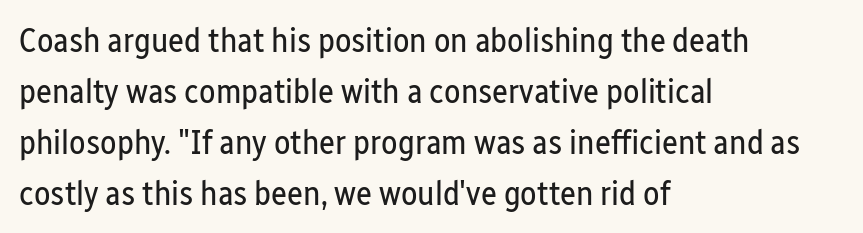
{"serif": "no", "italic": "no", "bold": "no", "weight": "regular", "width": "condensed", "stroke_contrast": "low", "x_height": "medium", "monospaced": "no", "underline": "no", "align": "left", "line_spacing": "normal", "line_spacing_ratio": 1.5, "letter_spacing": "normal", "letter_spacing_em": 0.0, "glyph_px": 34}
